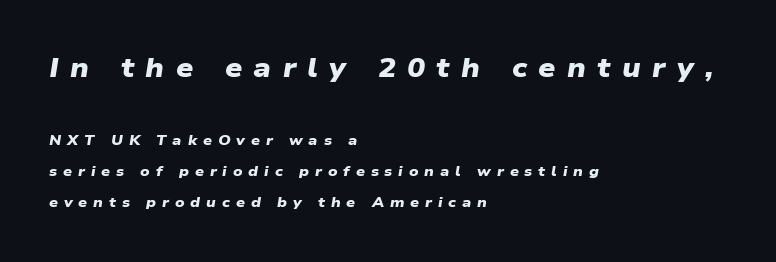
The space between consecutive lines is lavish. The foot of each line stays bare and open. Alignment: flush left. Block one is the big one; block two sits smaller underneath.
